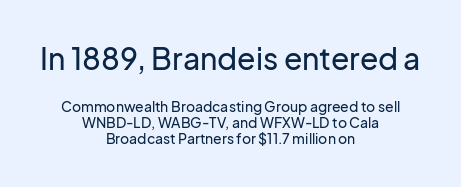
The image shows 30 px sans-serif type, upright; set centered, line spacing 1.16x, normal letter spacing, not underlined; the first (top) block is 2.14x larger; low stroke contrast and a medium x-height.
